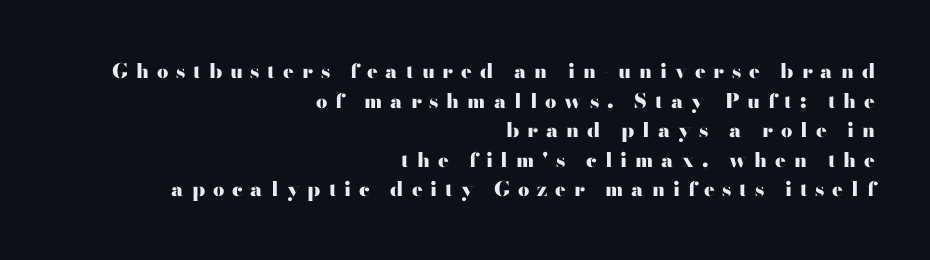
Descenders are the only things crossing below the line. Letter spacing: wide. As a designer I'd log this as weight 700, bold. One glance says typical: line gaps are just what's usual. Style check: upright. The lines in this sample share a right terminus and differ only in where they begin.
